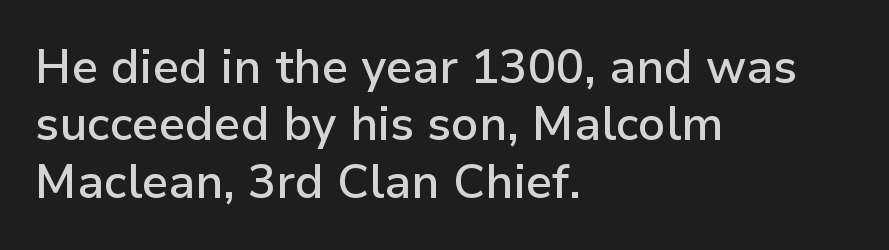
{"serif": "no", "italic": "no", "bold": "semi", "weight": "semibold", "width": "normal", "stroke_contrast": "low", "x_height": "medium", "monospaced": "no", "underline": "no", "align": "left", "line_spacing_ratio": 1.22, "letter_spacing": "normal", "letter_spacing_em": 0.0, "glyph_px": 47}
